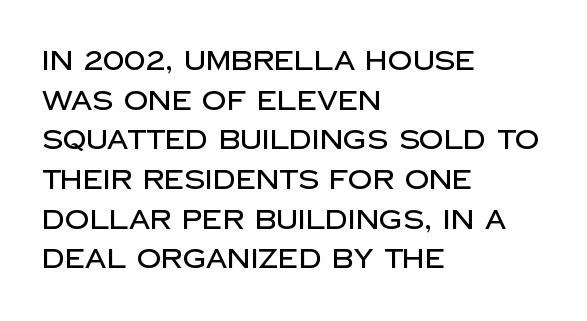
{"italic": "no", "underline": "no", "align": "left", "line_spacing": "normal", "line_spacing_ratio": 1.47, "letter_spacing": "normal", "letter_spacing_em": 0.0, "glyph_px": 27}
